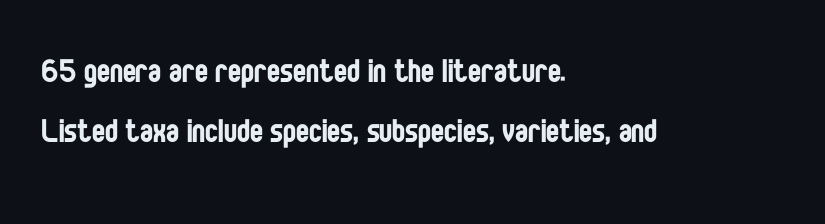
{"serif": "no", "italic": "no", "bold": "no", "weight": "regular", "width": "condensed", "stroke_contrast": "low", "x_height": "large", "monospaced": "no", "underline": "no", "align": "left", "line_spacing": "normal", "line_spacing_ratio": 1.54, "letter_spacing": "normal", "letter_spacing_em": 0.0, "glyph_px": 39}
